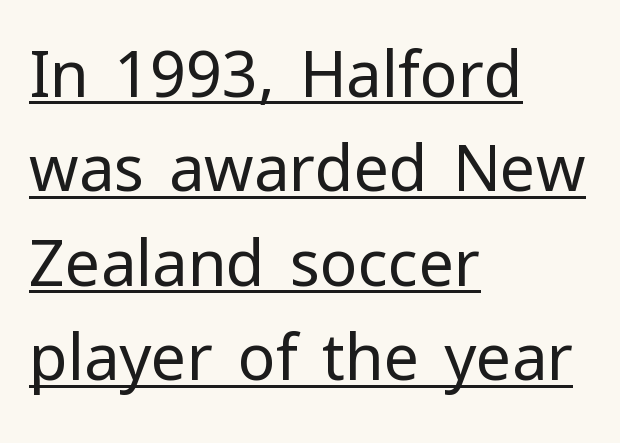
Q: Is the text bold? A: No.
Q: Is the text italic (slanted)? A: No, it is upright.
Q: Is the typeface a serif or a sans-serif typeface? A: Sans-serif.
Q: Is the text underlined? A: Yes.
Q: How is the paragraph aligned? A: Left-aligned.
Q: Is the spacing between letters normal or unusually wide? A: Normal.
Q: Is the spacing between lines tight, normal or loose? A: Normal.
Q: Width (condensed, normal, or wide)? A: Normal.
Q: Stroke contrast? A: Low.
Q: x-height? A: Medium.
Q: Monospaced? A: No.
